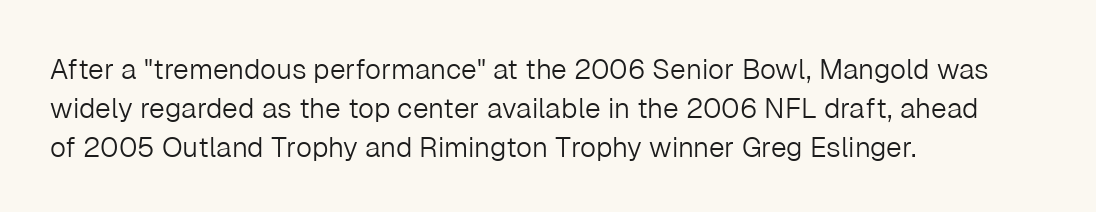
{"serif": "no", "italic": "no", "bold": "no", "weight": "light", "width": "normal", "stroke_contrast": "low", "x_height": "medium", "monospaced": "no", "underline": "no", "align": "left", "line_spacing": "normal", "line_spacing_ratio": 1.39, "letter_spacing": "normal", "letter_spacing_em": 0.0, "glyph_px": 28}
